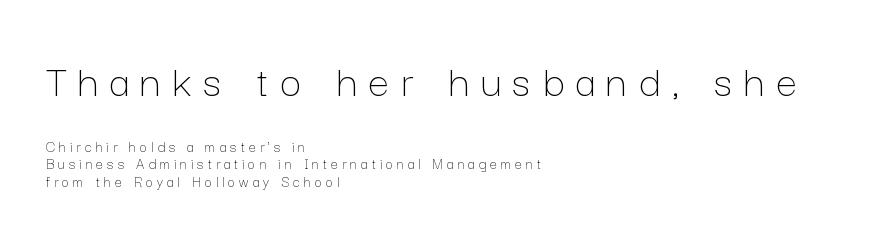
Q: Is the text bold? A: No.
Q: Is the text italic (slanted)? A: No, it is upright.
Q: Is the text underlined? A: No.
Q: How is the paragraph aligned? A: Left-aligned.
Q: Is the spacing between letters normal or unusually wide? A: Unusually wide.
Q: Is the spacing between lines tight, normal or loose? A: Tight.
Q: Which block of text is set in a larger size, the first (top) or the second (bottom)? A: The first (top) one.
Q: Width (condensed, normal, or wide)? A: Normal.
Q: Stroke contrast? A: Low.
Q: x-height? A: Medium.
Q: Monospaced? A: No.
